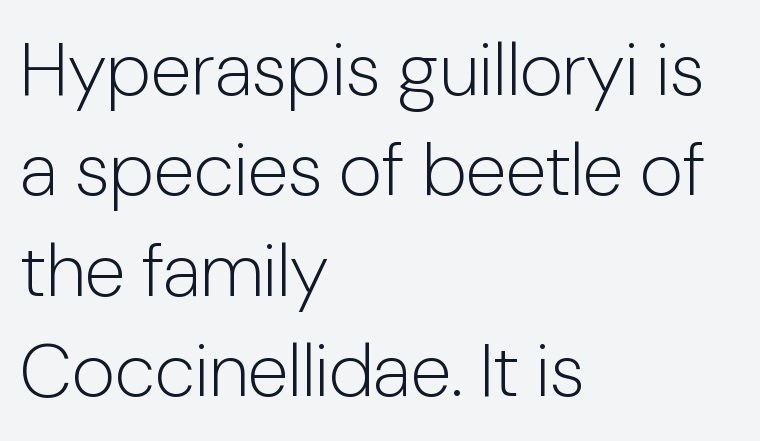
The image shows 75 px light sans-serif type, upright; set left-aligned, normal line spacing (1.34x), normal letter spacing, not underlined; low stroke contrast and a medium x-height.
